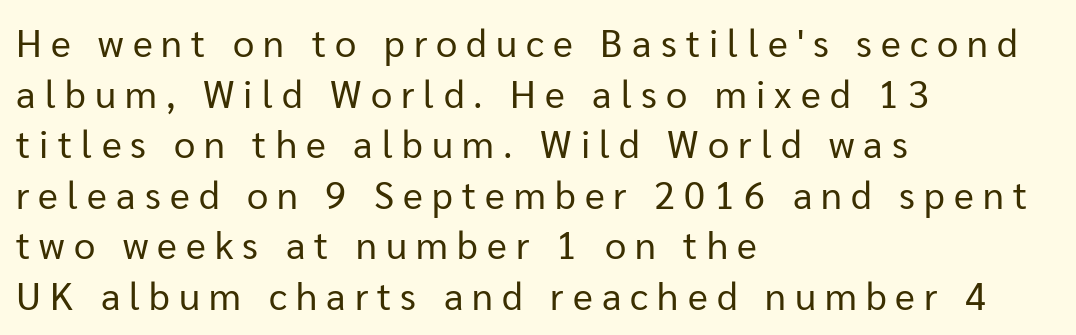
The image shows 38 px regular-weight sans-serif type, upright; set left-aligned, normal line spacing (1.33x), unusually wide letter spacing (+0.24 em), not underlined; low stroke contrast and a medium x-height.
